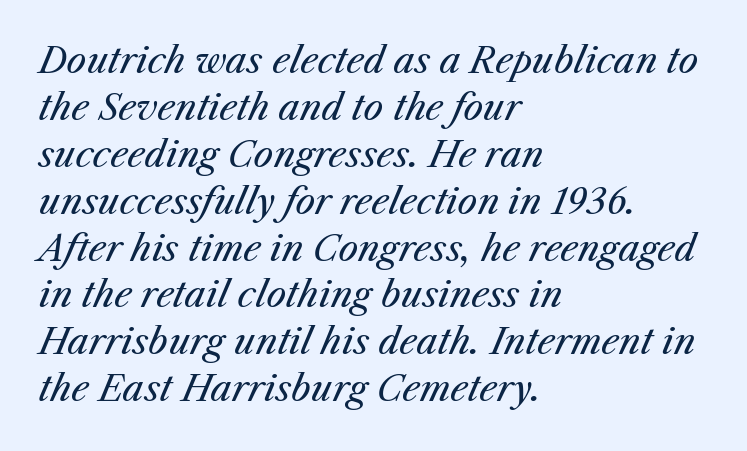
Q: Is the text bold? A: No.
Q: Is the text italic (slanted)? A: Yes, it leans right by about 25 degrees.
Q: Is the text underlined? A: No.
Q: How is the paragraph aligned? A: Left-aligned.
Q: Is the spacing between letters normal or unusually wide? A: Normal.
Q: Is the spacing between lines tight, normal or loose? A: Normal.
Q: Width (condensed, normal, or wide)? A: Normal.
Q: Stroke contrast? A: Medium.
Q: x-height? A: Medium.
Q: Monospaced? A: No.
